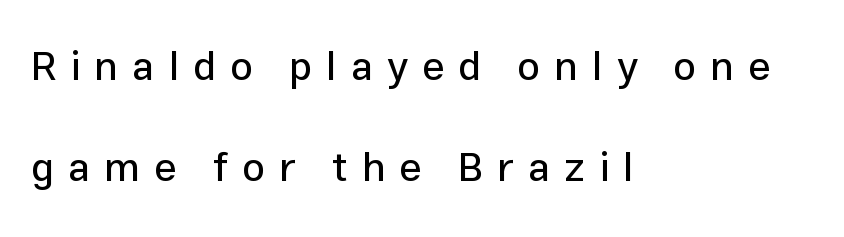
The image shows 41 px sans-serif type, upright; set left-aligned, loose line spacing (2.46x), unusually wide letter spacing (+0.34 em), not underlined; low stroke contrast and a medium x-height.
